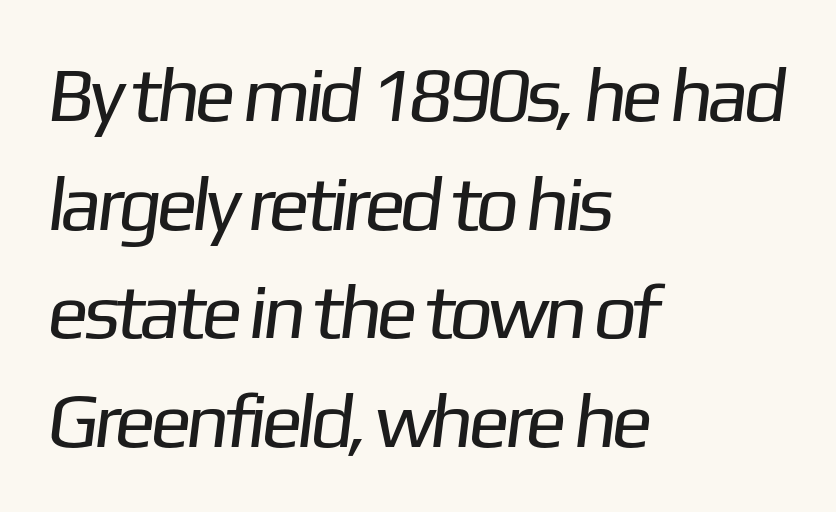
Q: Is the text bold? A: No.
Q: Is the typeface a serif or a sans-serif typeface? A: Sans-serif.
Q: Is the text underlined? A: No.
Q: How is the paragraph aligned? A: Left-aligned.
Q: Is the spacing between letters normal or unusually wide? A: Normal.
Q: Is the spacing between lines tight, normal or loose? A: Normal.
Q: Width (condensed, normal, or wide)? A: Normal.
Q: Stroke contrast? A: Low.
Q: x-height? A: Medium.
Q: Monospaced? A: No.
